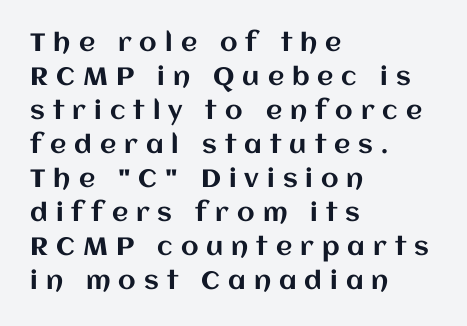
This sample is left-justified, so line endings fall wherever the words run out. Whoever set this chose a conventional vertical rhythm. The type is letterspaced generously, with wide tracking. When letters stand straight like this, we call the style roman or upright. Glance below the letters and you will spot only blank space.
